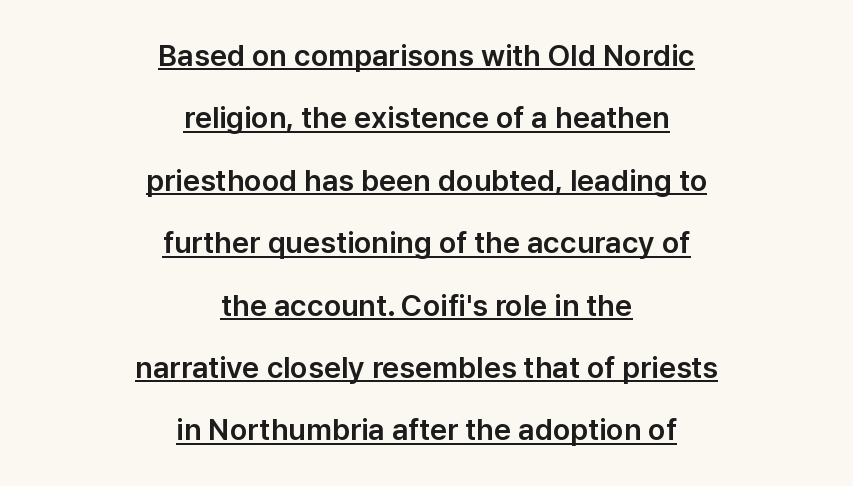
Q: Is the text italic (slanted)? A: No, it is upright.
Q: Is the typeface a serif or a sans-serif typeface? A: Sans-serif.
Q: Is the text underlined? A: Yes.
Q: How is the paragraph aligned? A: Centered.
Q: Is the spacing between letters normal or unusually wide? A: Normal.
Q: Is the spacing between lines tight, normal or loose? A: Loose.
Q: Width (condensed, normal, or wide)? A: Normal.
Q: Stroke contrast? A: Low.
Q: x-height? A: Medium.
Q: Monospaced? A: No.
